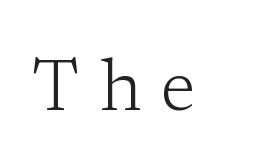
Q: Is the text bold? A: No.
Q: Is the text italic (slanted)? A: No, it is upright.
Q: Is the typeface a serif or a sans-serif typeface? A: Serif.
Q: Is the text underlined? A: No.
Q: Is the spacing between letters normal or unusually wide? A: Unusually wide.
Q: Width (condensed, normal, or wide)? A: Normal.
Q: Stroke contrast? A: Low.
Q: x-height? A: Medium.
Q: Monospaced? A: No.
